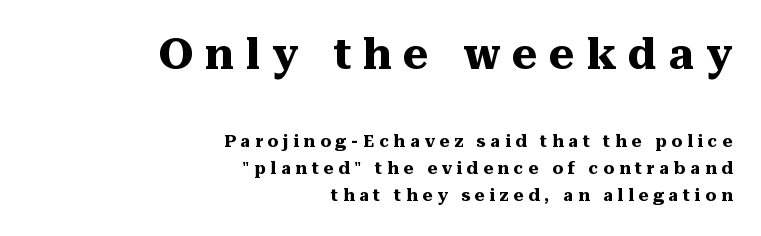
{"serif": "yes", "italic": "no", "bold": "yes", "weight": "heavy", "width": "normal", "stroke_contrast": "medium", "x_height": "medium", "monospaced": "no", "underline": "no", "align": "right", "line_spacing": "normal", "line_spacing_ratio": 1.58, "letter_spacing": "wide", "letter_spacing_em": 0.28, "larger_block": "first", "size_ratio": 2.53, "glyph_px": 43}
